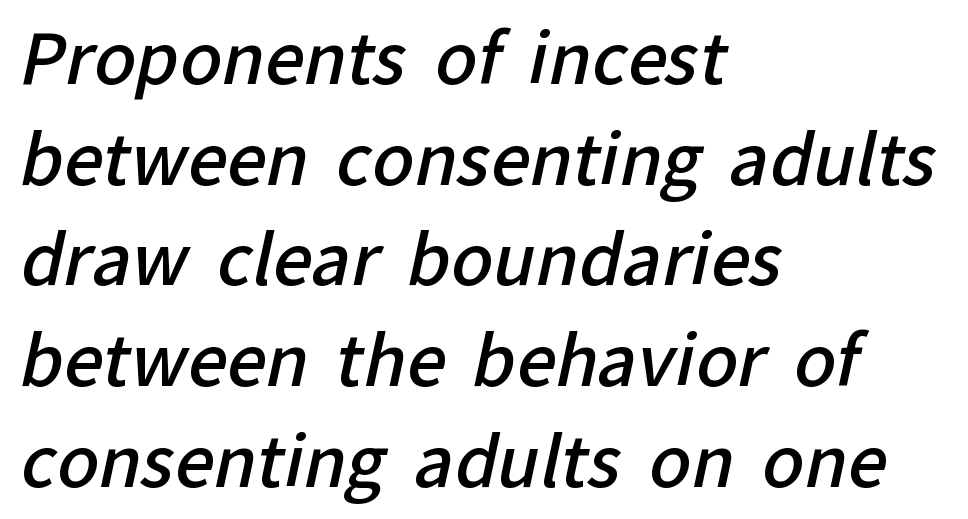
The image shows 69 px semibold sans-serif type; set left-aligned, normal line spacing (1.46x), normal letter spacing, not underlined; low stroke contrast and a medium x-height.
